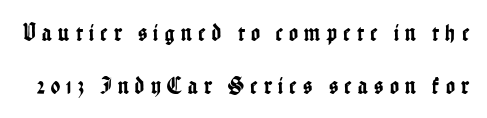
{"italic": "no", "underline": "no", "line_spacing": "loose", "line_spacing_ratio": 2.2, "letter_spacing": "wide", "letter_spacing_em": 0.27, "glyph_px": 24}
